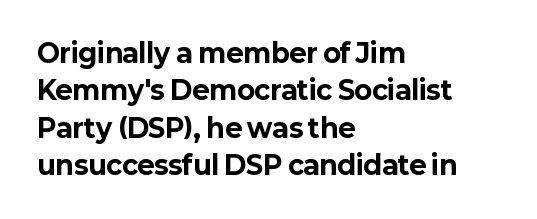
{"italic": "no", "bold": "yes", "underline": "no", "align": "left", "line_spacing": "normal", "line_spacing_ratio": 1.44, "letter_spacing": "normal", "letter_spacing_em": 0.0, "glyph_px": 26}
